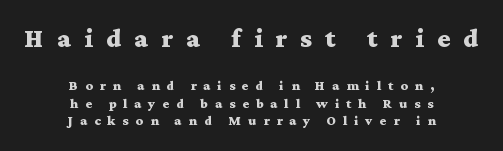
The image shows 27 px bold type, upright; set centered, normal line spacing (1.27x), unusually wide letter spacing (+0.49 em), not underlined; the first (top) block is 1.93x larger.
